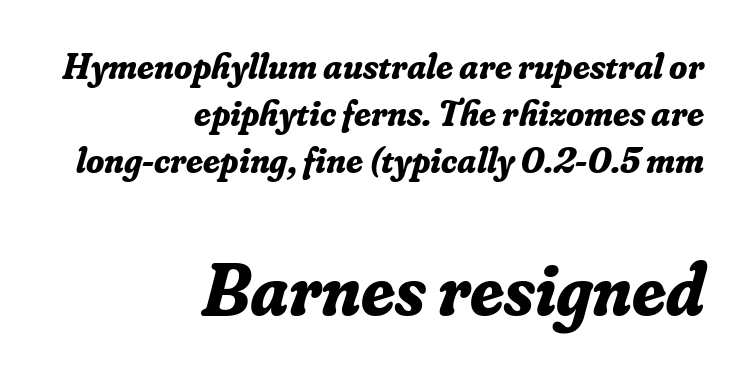
The image shows 74 px bold serif type, italic (leaning right); set right-aligned, normal line spacing (1.27x), normal letter spacing, not underlined; the second (bottom) block is 2.0x larger; low stroke contrast and a small x-height.
